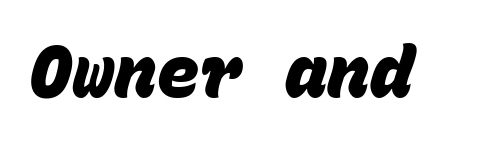
Q: Is the text bold? A: Yes.
Q: Is the typeface a serif or a sans-serif typeface? A: Sans-serif.
Q: Is the text underlined? A: No.
Q: Is the spacing between letters normal or unusually wide? A: Normal.
Q: Width (condensed, normal, or wide)? A: Normal.
Q: Stroke contrast? A: Low.
Q: x-height? A: Large.
Q: Monospaced? A: Yes.
